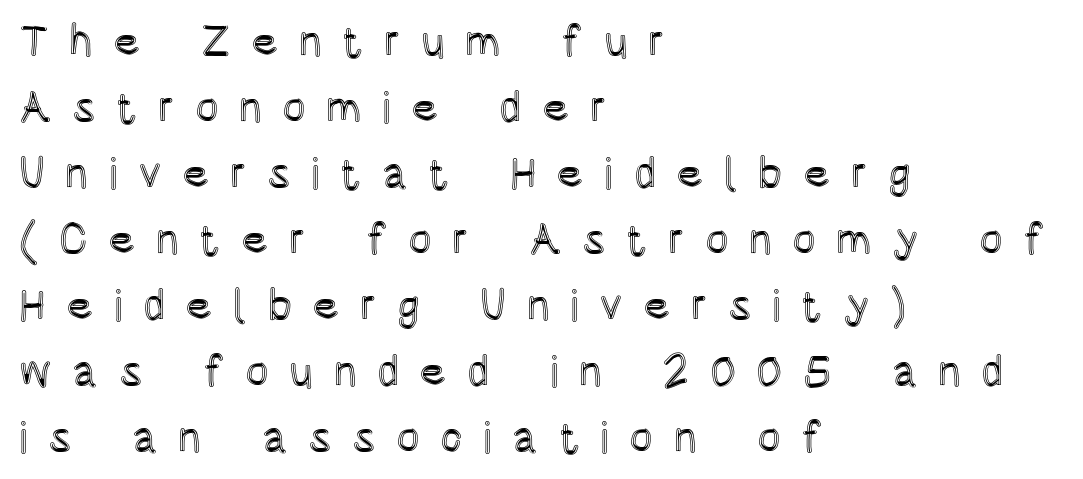
The image shows 44 px condensed type, upright; set left-aligned, normal line spacing (1.5x), unusually wide letter spacing (+0.46 em), not underlined; a large x-height.
